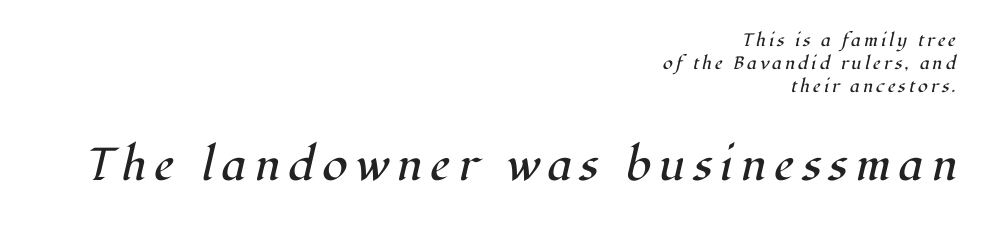
Each letter keeps its own natural width here, so spacing adapts to shape. Typographically, this falls in the serif category. Italic? Definitely — the glyphs are oblique. The passage is arranged like a letterhead date or caption credit — flush right. Weight class: somewhere from thin through regular. If you squint, the bottom block still reads clearly — it's the larger of the two.
